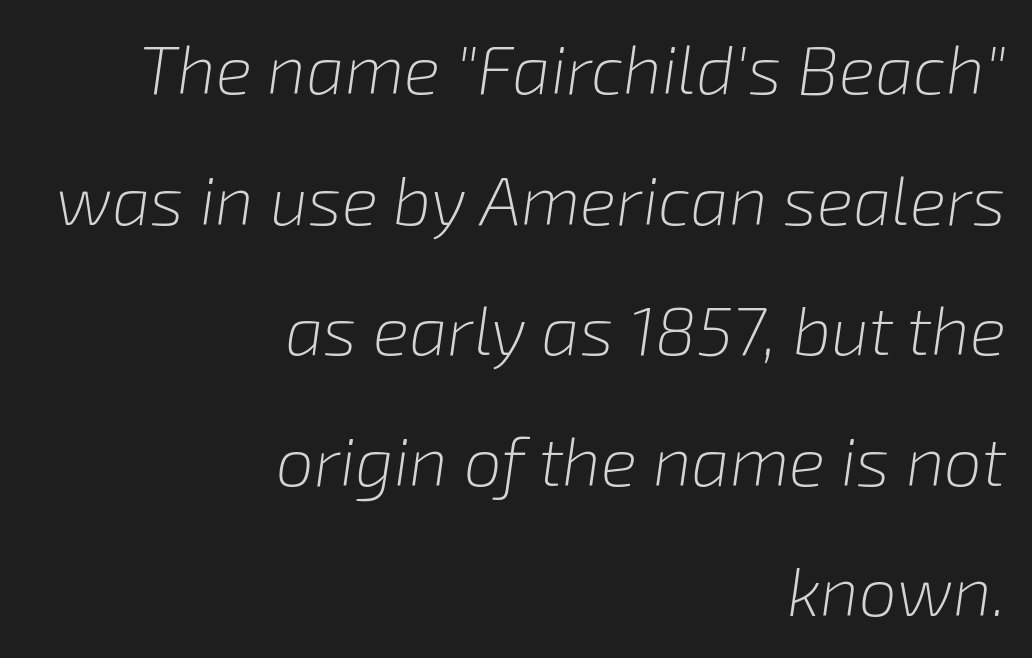
{"italic": "yes", "lean": "right", "slant_degrees": 8, "bold": "no", "weight": "light", "width": "normal", "stroke_contrast": "low", "x_height": "medium", "monospaced": "no", "underline": "no", "align": "right", "line_spacing": "loose", "line_spacing_ratio": 1.92, "letter_spacing": "normal", "letter_spacing_em": 0.0, "glyph_px": 68}
